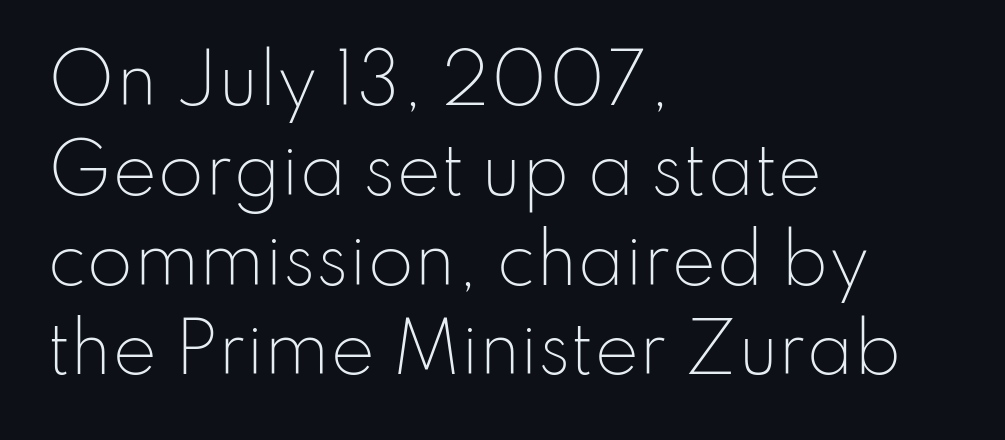
Q: Is the text bold? A: No.
Q: Is the text italic (slanted)? A: No, it is upright.
Q: Is the typeface a serif or a sans-serif typeface? A: Sans-serif.
Q: Is the text underlined? A: No.
Q: How is the paragraph aligned? A: Left-aligned.
Q: Is the spacing between letters normal or unusually wide? A: Normal.
Q: Is the spacing between lines tight, normal or loose? A: Normal.
Q: Width (condensed, normal, or wide)? A: Normal.
Q: Stroke contrast? A: Low.
Q: x-height? A: Small.
Q: Monospaced? A: No.
